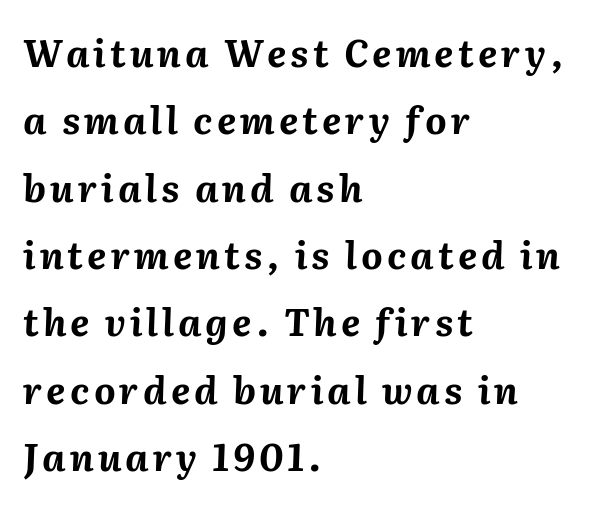
The image shows 37 px bold type, italic (leaning right); set left-aligned, line spacing 1.82x, not underlined; medium stroke contrast and a medium x-height.
